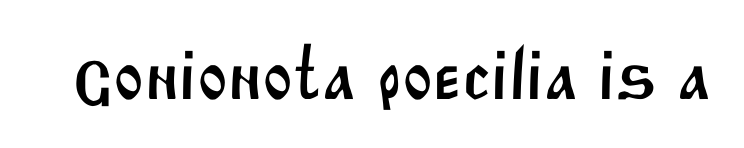
Q: Is the typeface a serif or a sans-serif typeface? A: Sans-serif.
Q: Is the text underlined? A: No.
Q: Is the spacing between letters normal or unusually wide? A: Normal.
Q: Width (condensed, normal, or wide)? A: Normal.
Q: Stroke contrast? A: Medium.
Q: x-height? A: Large.
Q: Monospaced? A: No.
